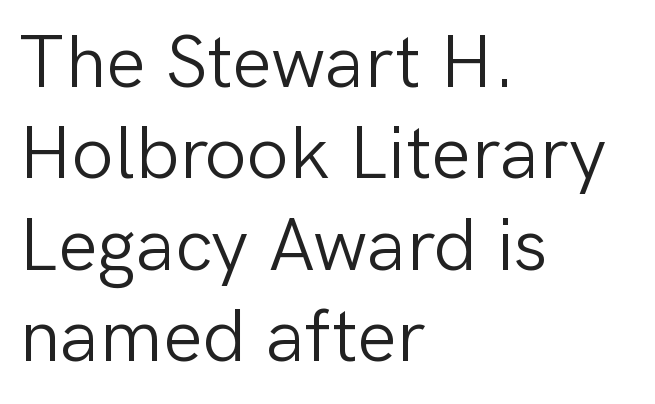
The image shows 75 px light sans-serif type, upright; set left-aligned, line spacing 1.22x, normal letter spacing, not underlined; low stroke contrast and a medium x-height.
